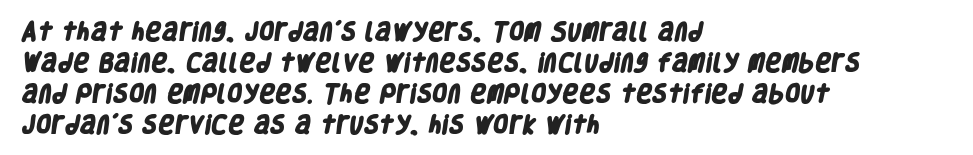
{"bold": "yes", "underline": "no", "align": "left", "line_spacing": "normal", "line_spacing_ratio": 1.55, "letter_spacing": "normal", "letter_spacing_em": 0.0, "glyph_px": 20}
